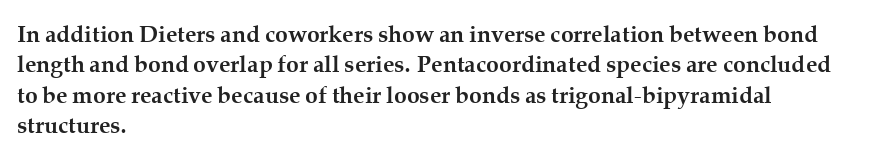
Each word holds together tightly as a unit, with standard inter-letter gaps. Typeset ragged right — the left edge is the straight one. Has an underline been added? It has not. The passage shown stacks its lines at a standard gap. A typesetter would mark this as roman, not italic. The passage shown is emphatically bold.
